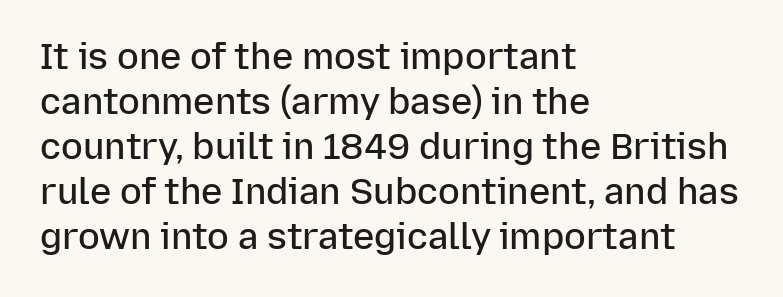
Q: Is the text bold? A: Semi-bold.
Q: Is the text italic (slanted)? A: No, it is upright.
Q: Is the typeface a serif or a sans-serif typeface? A: Sans-serif.
Q: Is the text underlined? A: No.
Q: How is the paragraph aligned? A: Left-aligned.
Q: Is the spacing between letters normal or unusually wide? A: Normal.
Q: Is the spacing between lines tight, normal or loose? A: Normal.
Q: Width (condensed, normal, or wide)? A: Normal.
Q: Stroke contrast? A: Low.
Q: x-height? A: Medium.
Q: Monospaced? A: No.
